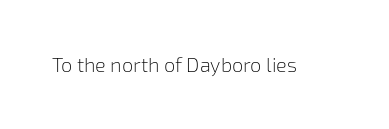
Posture: upright roman. Short note: letters normally spaced. The weight would be labelled regular, book, light, or lighter still. Lines of text with bare space underneath.
